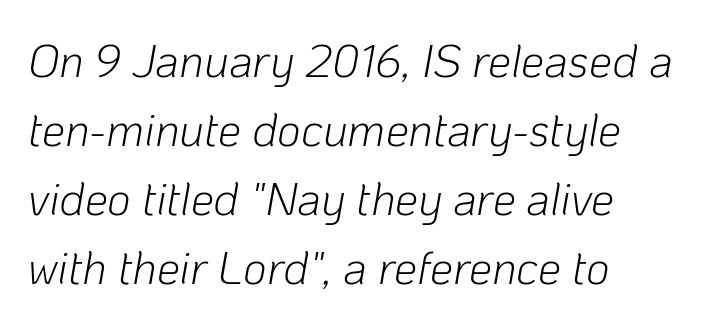
Spacing verdict: proportional, widths tailored to each character. This is not heavy type; no bold has been used. Rule under the text: the space is simply empty. The rendering keeps characters at their native spacing. Teacher's note: observe the even left margin — that is flush-left alignment.
